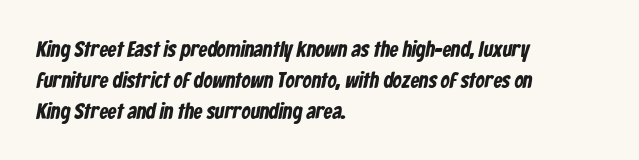
The image shows 22 px text type; set left-aligned, normal line spacing (1.4x), normal letter spacing, not underlined.
